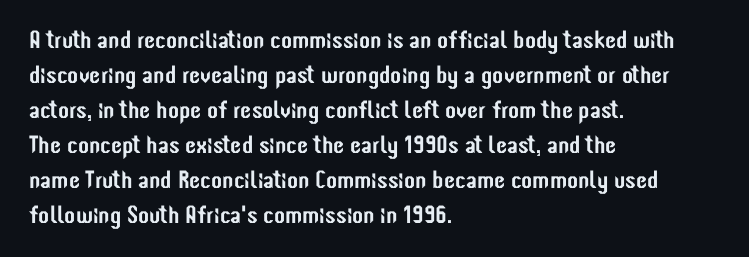
{"italic": "no", "underline": "no", "align": "left", "line_spacing": "normal", "line_spacing_ratio": 1.4, "letter_spacing": "normal", "letter_spacing_em": 0.0, "glyph_px": 25}
